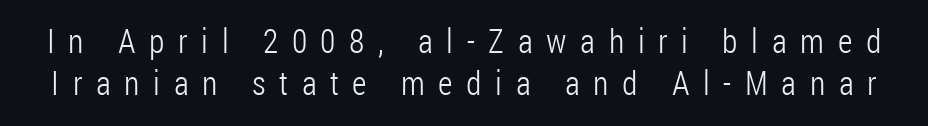
The image shows 34 px light, condensed sans-serif type, upright; set normal line spacing (1.25x), unusually wide letter spacing (+0.4 em), not underlined; low stroke contrast and a medium x-height.
